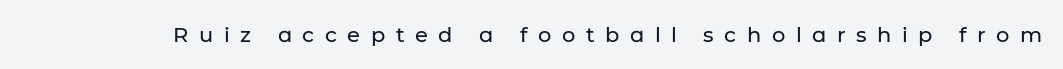
{"italic": "no", "underline": "no", "letter_spacing": "wide", "letter_spacing_em": 0.5, "glyph_px": 21}
